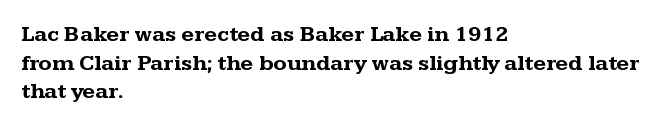
Q: Is the text bold? A: Yes.
Q: Is the text italic (slanted)? A: No, it is upright.
Q: Is the text underlined? A: No.
Q: How is the paragraph aligned? A: Left-aligned.
Q: Is the spacing between letters normal or unusually wide? A: Normal.
Q: Is the spacing between lines tight, normal or loose? A: Normal.
